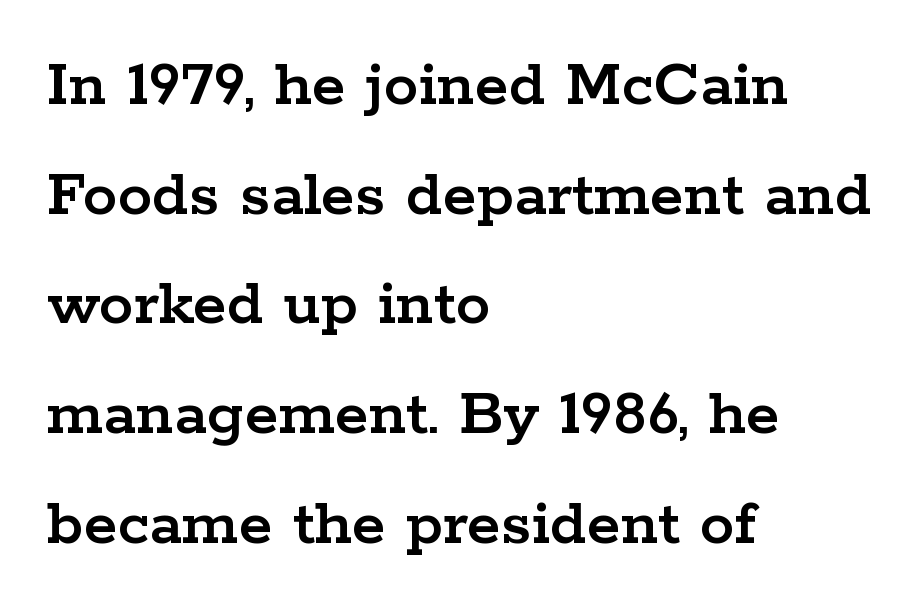
Q: Is the text italic (slanted)? A: No, it is upright.
Q: Is the typeface a serif or a sans-serif typeface? A: Serif.
Q: Is the text underlined? A: No.
Q: How is the paragraph aligned? A: Left-aligned.
Q: Is the spacing between letters normal or unusually wide? A: Normal.
Q: Is the spacing between lines tight, normal or loose? A: Normal.
Q: Width (condensed, normal, or wide)? A: Wide.
Q: Stroke contrast? A: Low.
Q: x-height? A: Medium.
Q: Monospaced? A: No.
